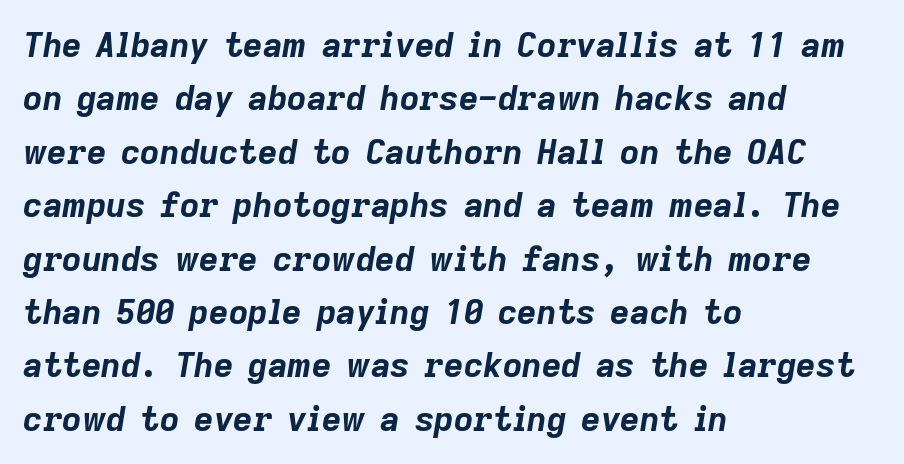
The axis of the letterforms is tilted away from vertical. Heavy, bold letterforms. Compared with a centered layout, this one pins lines to the left instead. A typesetter would call this leading conventional body-copy spacing. Anything drawn beneath the words? Only blank space.
